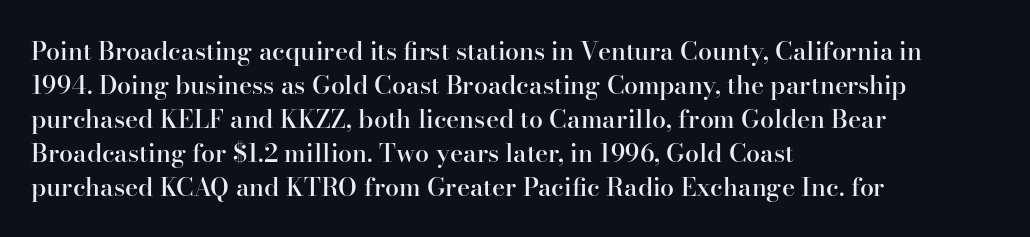
Q: Is the text bold? A: Semi-bold.
Q: Is the text italic (slanted)? A: No, it is upright.
Q: Is the text underlined? A: No.
Q: How is the paragraph aligned? A: Left-aligned.
Q: Is the spacing between letters normal or unusually wide? A: Normal.
Q: Is the spacing between lines tight, normal or loose? A: Normal.
